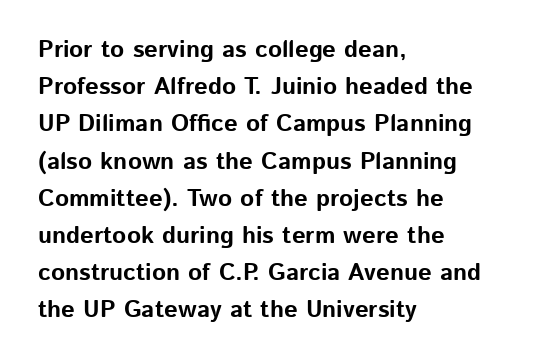
Q: Is the text bold? A: Yes.
Q: Is the text italic (slanted)? A: No, it is upright.
Q: Is the text underlined? A: No.
Q: How is the paragraph aligned? A: Left-aligned.
Q: Is the spacing between letters normal or unusually wide? A: Normal.
Q: Is the spacing between lines tight, normal or loose? A: Normal.
